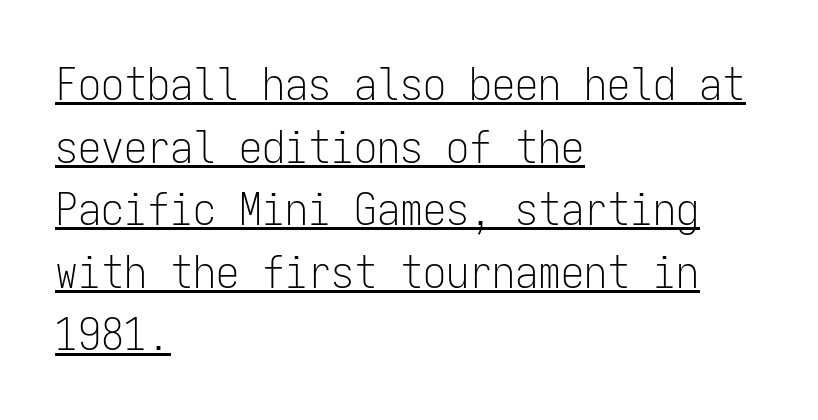
{"serif": "no", "italic": "no", "bold": "no", "weight": "light", "width": "condensed", "stroke_contrast": "low", "x_height": "medium", "monospaced": "yes", "underline": "yes", "align": "left", "line_spacing": "normal", "line_spacing_ratio": 1.36, "letter_spacing": "normal", "letter_spacing_em": 0.0, "glyph_px": 46}
